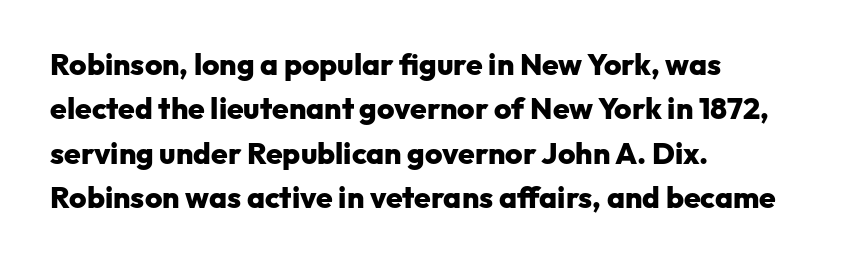
{"serif": "no", "italic": "no", "bold": "yes", "weight": "heavy", "width": "normal", "stroke_contrast": "low", "x_height": "medium", "monospaced": "no", "underline": "no", "align": "left", "line_spacing": "normal", "line_spacing_ratio": 1.48, "letter_spacing": "normal", "letter_spacing_em": 0.0, "glyph_px": 30}
